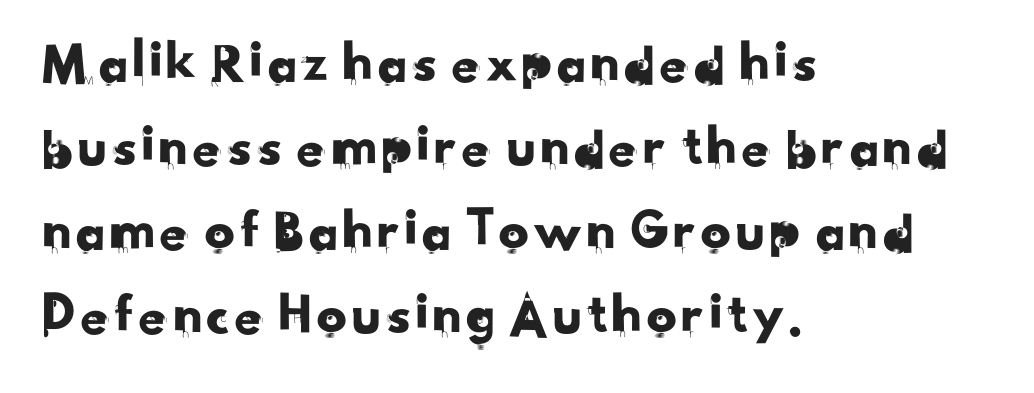
Line beginnings align vertically; line endings do not. Quick note: underline off. I'd call this a sans setting — the letters go barefoot. This sample keeps an unexceptional amount of space between lines.
